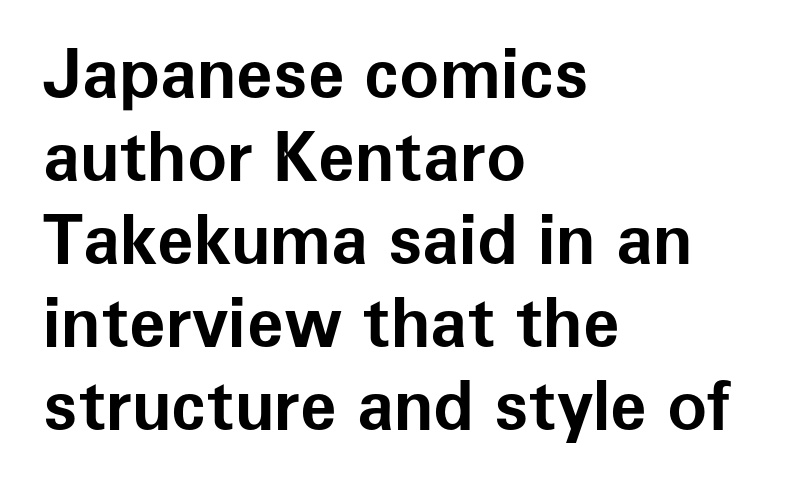
Q: Is the text bold? A: Yes.
Q: Is the text italic (slanted)? A: No, it is upright.
Q: Is the typeface a serif or a sans-serif typeface? A: Sans-serif.
Q: Is the text underlined? A: No.
Q: How is the paragraph aligned? A: Left-aligned.
Q: Is the spacing between letters normal or unusually wide? A: Normal.
Q: Width (condensed, normal, or wide)? A: Normal.
Q: Stroke contrast? A: Low.
Q: x-height? A: Medium.
Q: Monospaced? A: No.
